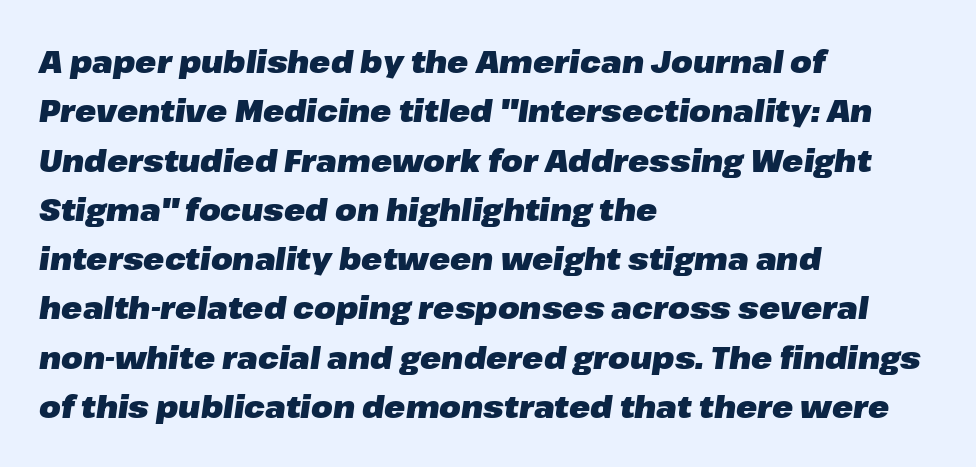
The image shows 31 px heavy type, italic (leaning right); set left-aligned, normal line spacing (1.59x), normal letter spacing, not underlined; low stroke contrast and a medium x-height.
